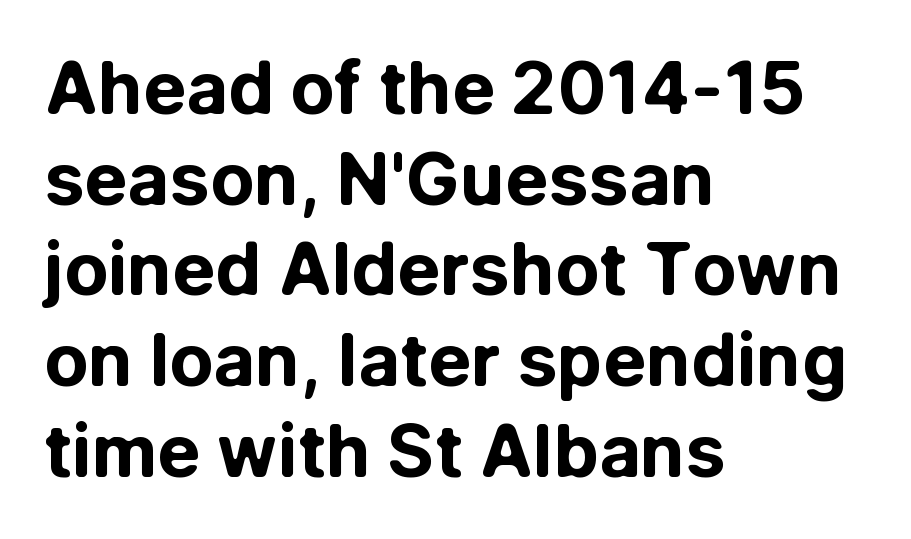
{"serif": "no", "italic": "no", "bold": "yes", "weight": "bold", "width": "normal", "stroke_contrast": "low", "x_height": "medium", "monospaced": "no", "underline": "no", "align": "left", "line_spacing": "normal", "line_spacing_ratio": 1.26, "letter_spacing": "normal", "letter_spacing_em": 0.0, "glyph_px": 72}
